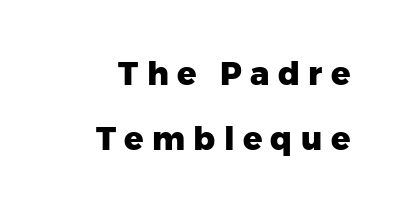
The image shows 32 px heavy sans-serif type, upright; set loose line spacing (2.03x), unusually wide letter spacing (+0.26 em), not underlined; low stroke contrast and a medium x-height.
